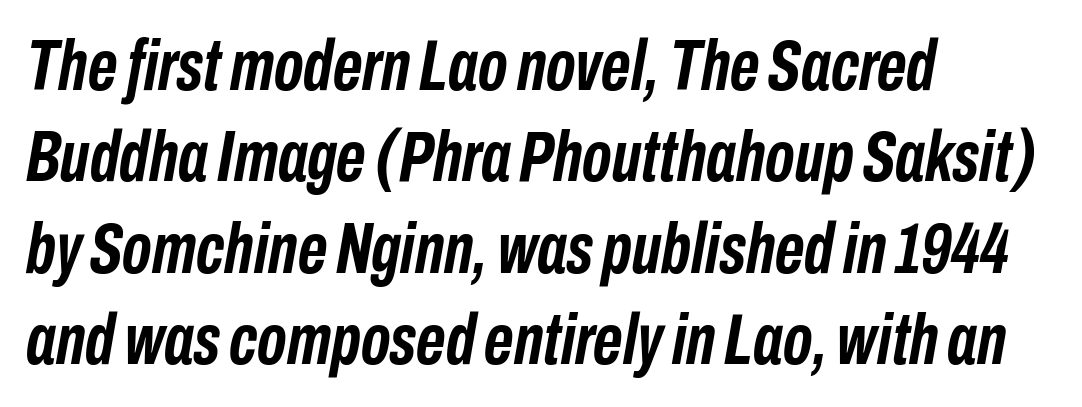
{"italic": "yes", "lean": "right", "slant_degrees": 10, "bold": "yes", "weight": "semibold", "width": "condensed", "stroke_contrast": "low", "x_height": "medium", "monospaced": "no", "underline": "no", "align": "left", "line_spacing": "normal", "line_spacing_ratio": 1.27, "letter_spacing": "normal", "letter_spacing_em": 0.0, "glyph_px": 72}
